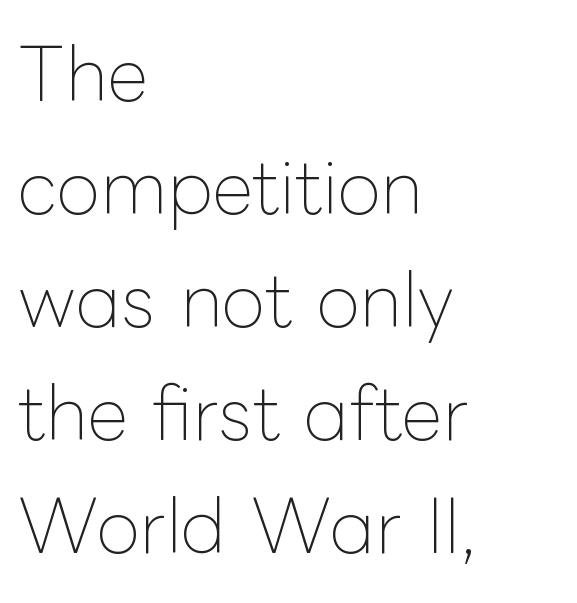
{"italic": "no", "bold": "no", "weight": "thin", "width": "normal", "stroke_contrast": "low", "x_height": "medium", "monospaced": "no", "underline": "no", "align": "left", "line_spacing": "normal", "line_spacing_ratio": 1.59, "letter_spacing": "normal", "letter_spacing_em": 0.0, "glyph_px": 71}
